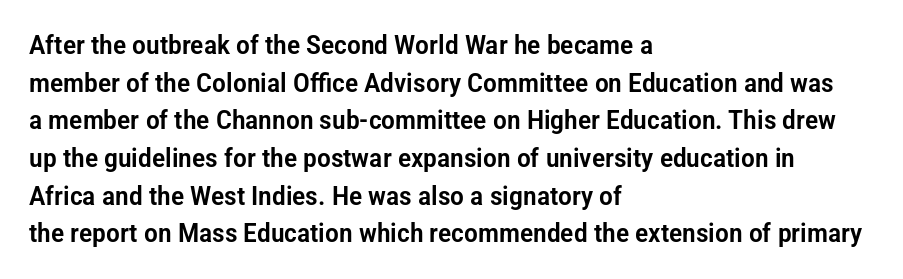
The image shows 26 px text type, upright; set left-aligned, normal line spacing (1.45x), normal letter spacing, not underlined.
